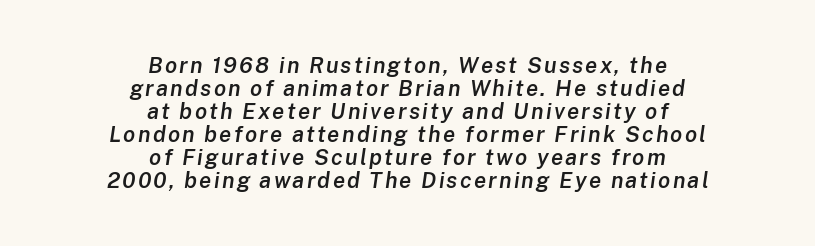
{"italic": "yes", "lean": "right", "slant_degrees": 8, "bold": "semi", "underline": "no", "align": "center", "line_spacing": "tight", "line_spacing_ratio": 1.05, "glyph_px": 22}
